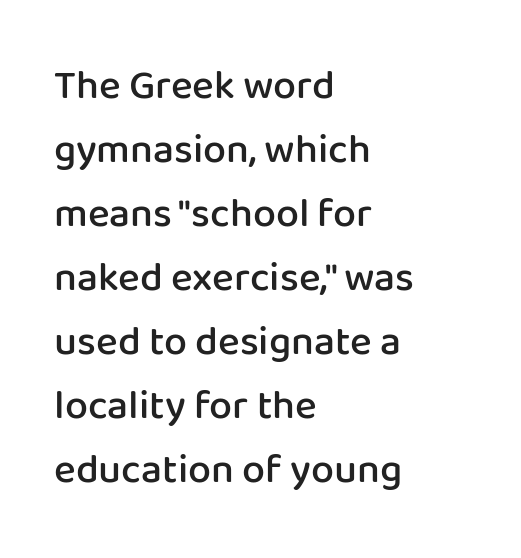
Q: Is the text bold? A: Semi-bold.
Q: Is the text italic (slanted)? A: No, it is upright.
Q: Is the typeface a serif or a sans-serif typeface? A: Sans-serif.
Q: Is the text underlined? A: No.
Q: How is the paragraph aligned? A: Left-aligned.
Q: Is the spacing between letters normal or unusually wide? A: Normal.
Q: Is the spacing between lines tight, normal or loose? A: Normal.
Q: Width (condensed, normal, or wide)? A: Normal.
Q: Stroke contrast? A: Low.
Q: x-height? A: Medium.
Q: Monospaced? A: No.
